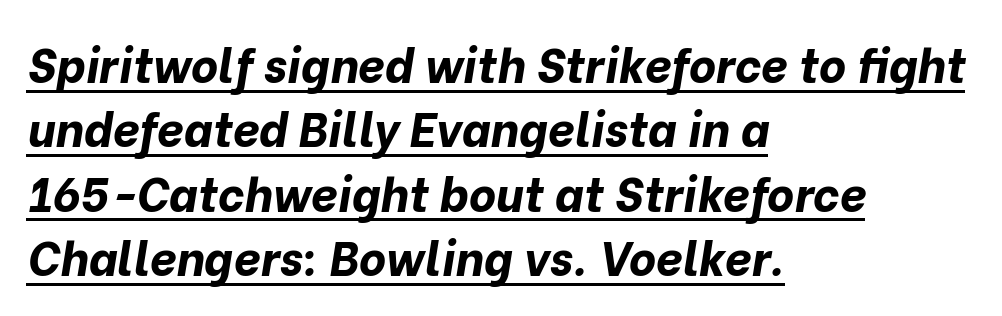
Q: Is the text bold? A: Yes.
Q: Is the text italic (slanted)? A: Yes, it leans right by about 10 degrees.
Q: Is the text underlined? A: Yes.
Q: How is the paragraph aligned? A: Left-aligned.
Q: Is the spacing between letters normal or unusually wide? A: Normal.
Q: Is the spacing between lines tight, normal or loose? A: Normal.
Q: Width (condensed, normal, or wide)? A: Normal.
Q: Stroke contrast? A: Low.
Q: x-height? A: Medium.
Q: Monospaced? A: No.
